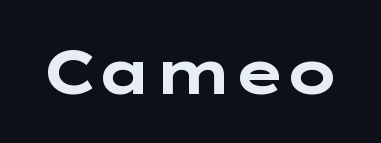
Nope, not italic — everything's standing straight. The gap between lines stays unmarked. Heavy-handed strokes throughout: this text is bold. Varying glyph widths throughout — classic text-font behaviour. Short note: letters normally spaced.
